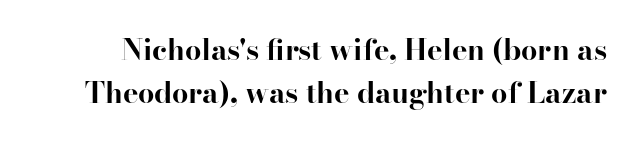
The image shows 29 px bold serif type, upright; set normal line spacing (1.5x), normal letter spacing, not underlined; high stroke contrast and a small x-height.
